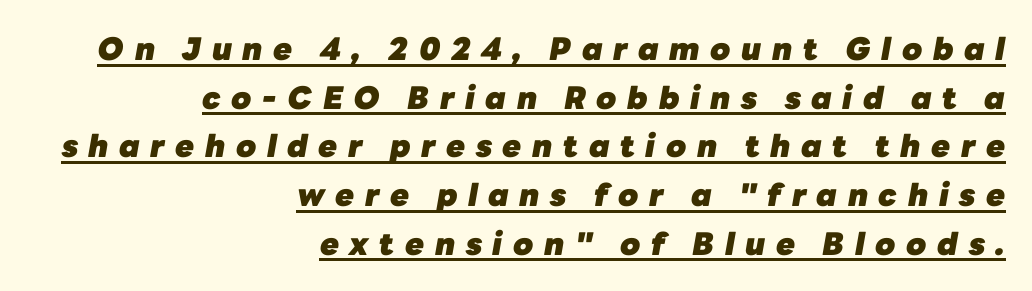
The image shows 31 px heavy type, italic (leaning right); set right-aligned, normal line spacing (1.57x), unusually wide letter spacing (+0.34 em), underlined; low stroke contrast and a medium x-height.
